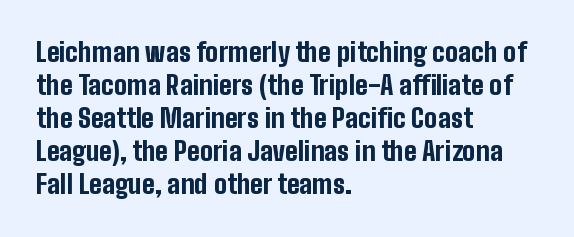
The image shows 26 px bold type, upright; set left-aligned, normal line spacing (1.27x), normal letter spacing, not underlined.
